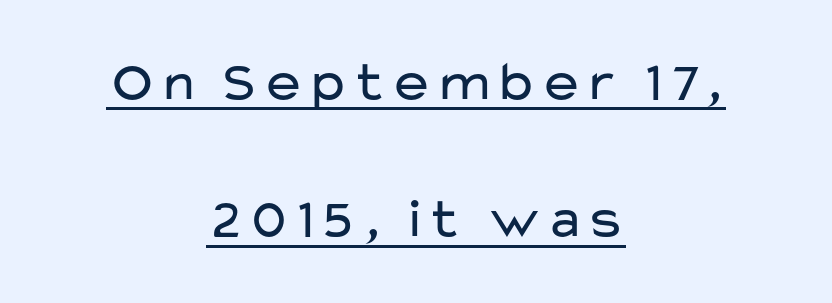
{"serif": "no", "italic": "no", "bold": "no", "weight": "regular", "width": "wide", "stroke_contrast": "low", "x_height": "medium", "monospaced": "no", "underline": "yes", "align": "center", "line_spacing": "loose", "line_spacing_ratio": 2.45, "letter_spacing": "normal", "letter_spacing_em": 0.0, "glyph_px": 56}
